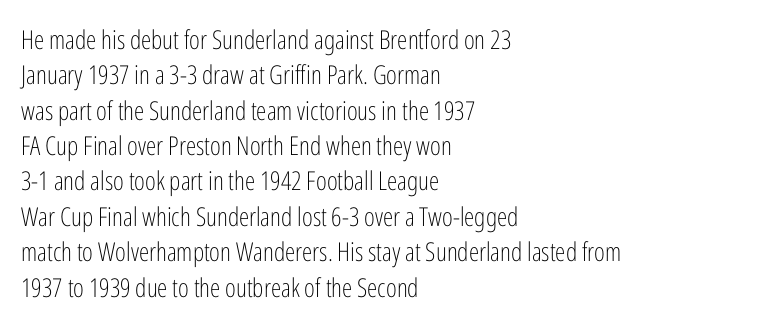
{"italic": "no", "bold": "no", "underline": "no", "align": "left", "line_spacing": "normal", "line_spacing_ratio": 1.36, "letter_spacing": "normal", "letter_spacing_em": 0.0, "glyph_px": 26}
